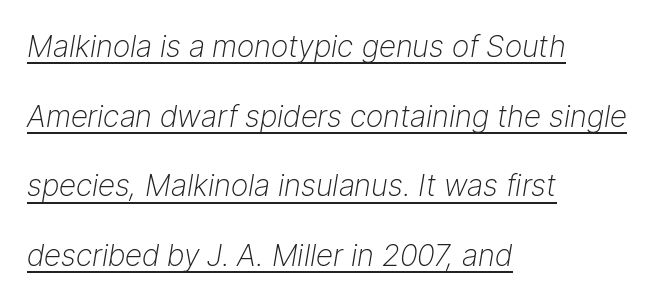
Q: Is the text bold? A: No.
Q: Is the text italic (slanted)? A: Yes, it leans right by about 9 degrees.
Q: Is the text underlined? A: Yes.
Q: How is the paragraph aligned? A: Left-aligned.
Q: Is the spacing between letters normal or unusually wide? A: Normal.
Q: Is the spacing between lines tight, normal or loose? A: Loose.
Q: Width (condensed, normal, or wide)? A: Normal.
Q: Stroke contrast? A: Low.
Q: x-height? A: Medium.
Q: Monospaced? A: No.
